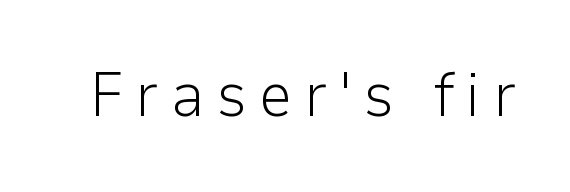
Q: Is the text bold? A: No.
Q: Is the text italic (slanted)? A: No, it is upright.
Q: Is the typeface a serif or a sans-serif typeface? A: Sans-serif.
Q: Is the text underlined? A: No.
Q: Width (condensed, normal, or wide)? A: Normal.
Q: Stroke contrast? A: Low.
Q: x-height? A: Medium.
Q: Monospaced? A: No.
